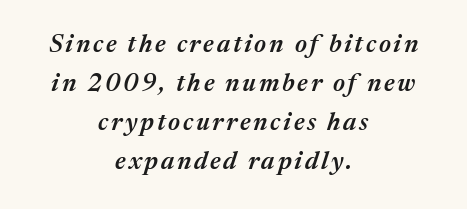
{"italic": "yes", "lean": "right", "slant_degrees": 17, "bold": "semi", "underline": "no", "align": "center", "line_spacing": "normal", "line_spacing_ratio": 1.56, "glyph_px": 25}
